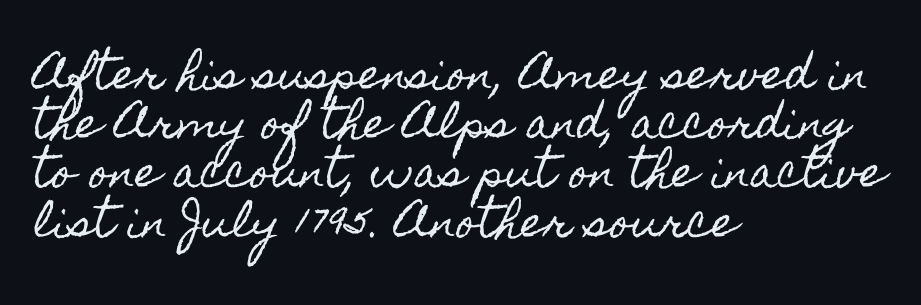
Short note: letters normally spaced. You could not count columns in this text — the font is proportionally spaced. Lines of text with bare space underneath.
